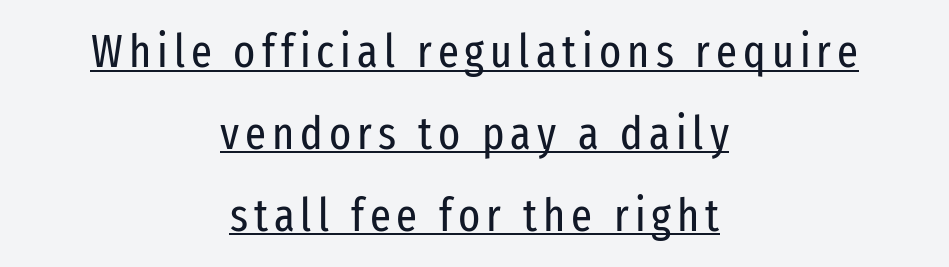
{"serif": "no", "italic": "no", "bold": "no", "weight": "regular", "width": "condensed", "stroke_contrast": "low", "x_height": "medium", "monospaced": "no", "underline": "yes", "align": "center", "line_spacing_ratio": 1.78, "glyph_px": 46}
